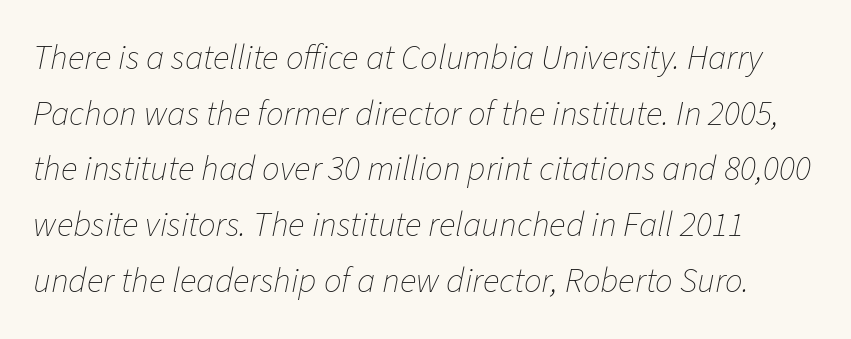
Just letters on the line, the space beneath them empty. Every character sits at an angle, as italics do. What's the leading like? Ordinary, nothing unusual. Standard letterfit; no display-style spreading of the glyphs. Stem width sits at or under what a default text font uses.
